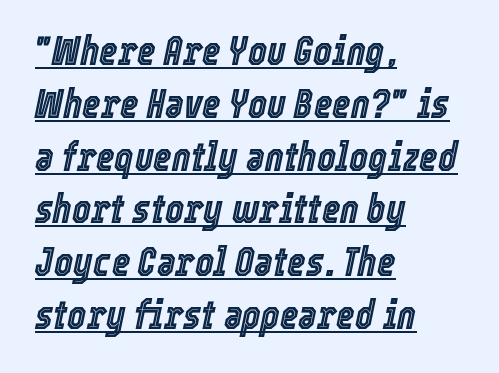
Q: Is the text italic (slanted)? A: Yes, it leans right by about 12 degrees.
Q: Is the text underlined? A: Yes.
Q: How is the paragraph aligned? A: Left-aligned.
Q: Is the spacing between letters normal or unusually wide? A: Normal.
Q: Is the spacing between lines tight, normal or loose? A: Normal.
Q: Width (condensed, normal, or wide)? A: Condensed.
Q: x-height? A: Medium.
Q: Monospaced? A: No.
